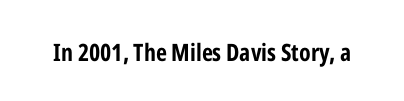
The image shows 24 px bold type, upright; set normal letter spacing, not underlined.
